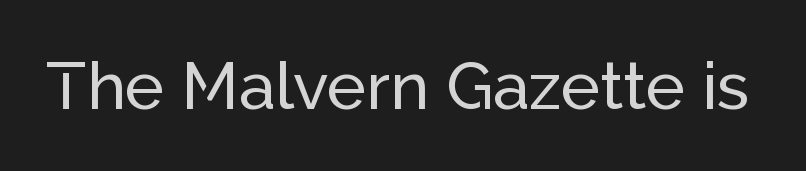
{"serif": "no", "italic": "no", "width": "normal", "stroke_contrast": "low", "x_height": "medium", "monospaced": "no", "underline": "no", "letter_spacing": "normal", "letter_spacing_em": 0.0, "glyph_px": 66}
